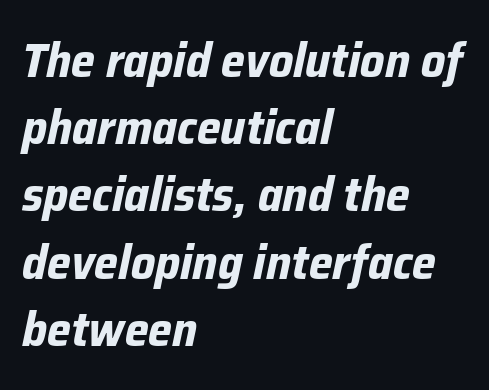
Q: Is the text bold? A: Yes.
Q: Is the text italic (slanted)? A: Yes, it leans right by about 12 degrees.
Q: Is the text underlined? A: No.
Q: How is the paragraph aligned? A: Left-aligned.
Q: Is the spacing between letters normal or unusually wide? A: Normal.
Q: Is the spacing between lines tight, normal or loose? A: Normal.
Q: Width (condensed, normal, or wide)? A: Normal.
Q: Stroke contrast? A: Low.
Q: x-height? A: Medium.
Q: Monospaced? A: No.
